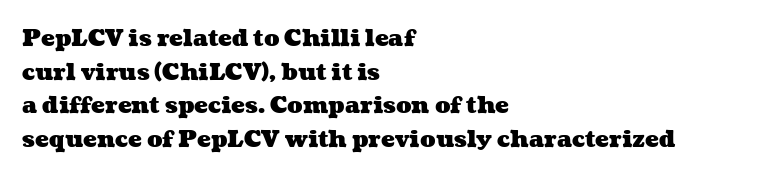
{"bold": "yes", "underline": "no", "align": "left", "line_spacing": "normal", "line_spacing_ratio": 1.46, "letter_spacing": "normal", "letter_spacing_em": 0.0, "glyph_px": 23}
